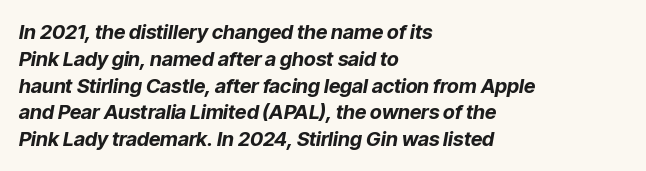
A bare baseline throughout the passage. Slanted lettering throughout. These words are printed bold, with thick strokes throughout. You could call the tracking neutral — neither tight nor loose.
